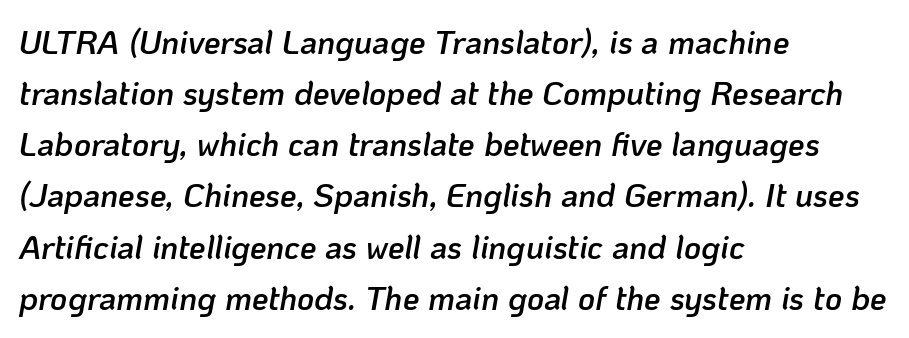
The image shows 33 px semibold type, italic (leaning right); set left-aligned, normal line spacing (1.55x), normal letter spacing, not underlined; low stroke contrast and a medium x-height.
